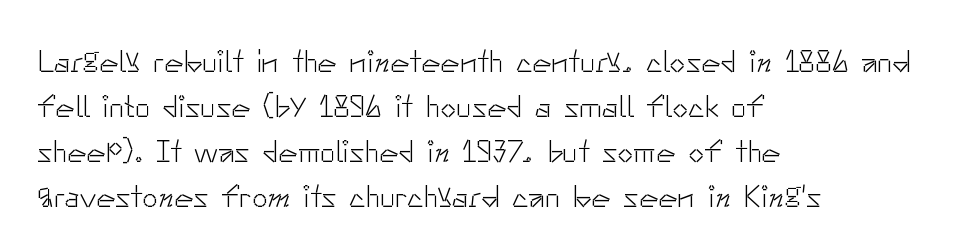
Nope, not italic — everything's standing straight. Normally led — the rows are evenly, conventionally spaced. Quick note: underline off. There is no visible air inserted between adjacent glyphs. These lines are set flush left with a ragged right edge. Stroke terminals: plain, sans-serif.
